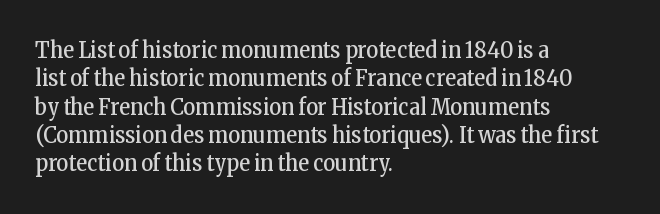
Nobody touched the tracking dial on this one. Visually the block forms a straight wall on the left and a jagged coastline on the right. Posture: upright roman. Beneath every word, the page is bare.
